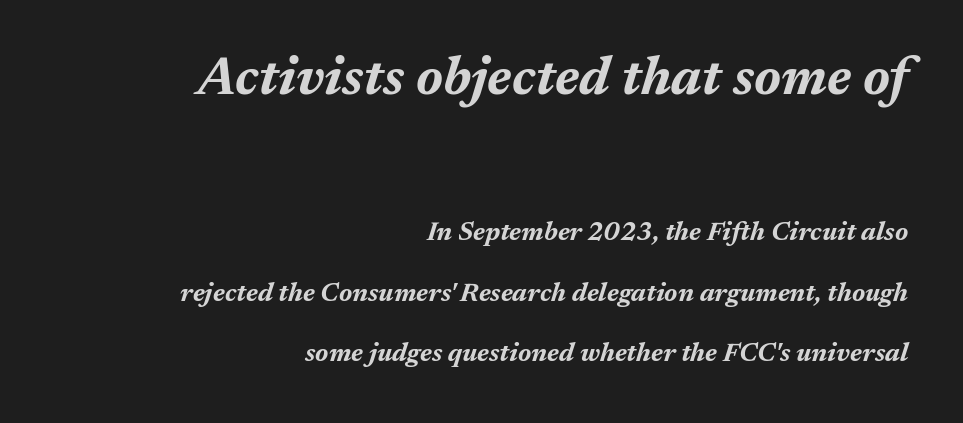
{"italic": "yes", "lean": "right", "slant_degrees": 17, "bold": "yes", "weight": "bold", "width": "normal", "stroke_contrast": "medium", "x_height": "medium", "monospaced": "no", "underline": "no", "align": "right", "line_spacing": "loose", "line_spacing_ratio": 2.32, "letter_spacing": "normal", "letter_spacing_em": 0.0, "larger_block": "first", "size_ratio": 2.04, "glyph_px": 53}
